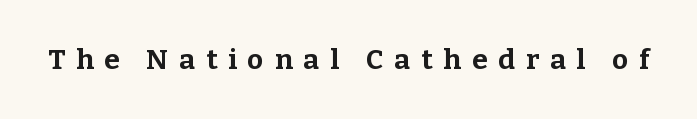
The sample has been set heavy, in full bold. The face used here is rendered with a markedly widened letterfit. Do the characters align in a grid? No, the font is proportional. Serifs: yes, visible at the terminals of the letterforms. Only glyphs here, with clear space below each row. Ascenders rise straight up at ninety degrees.
